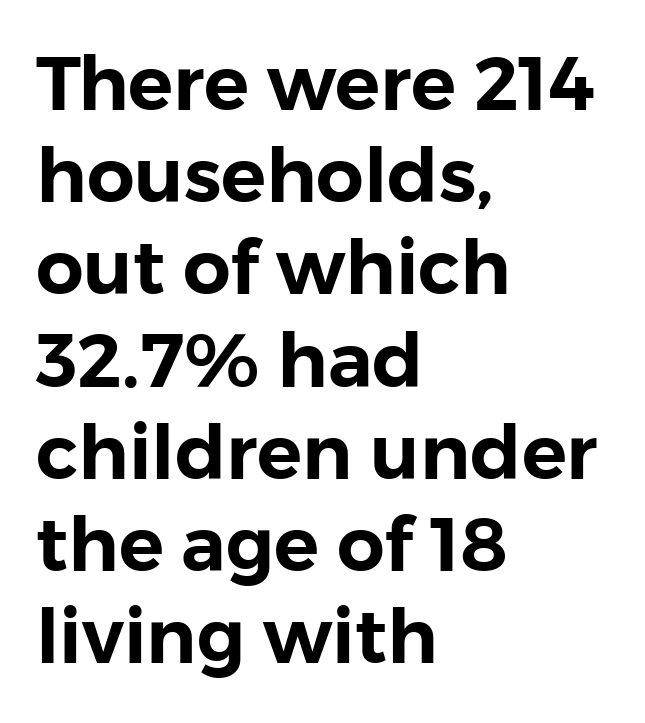
Think of a printed novel: that variable character pitch is what you see here. Unmarked baselines from the first word to the last. Serifs: no, the terminals of the letterforms are clean. Visually the block forms a straight wall on the left and a jagged coastline on the right. How are the letters spaced? Ordinarily, with no added tracking.
